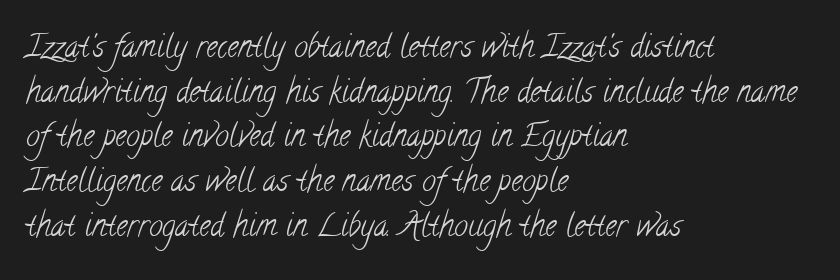
{"bold": "no", "weight": "light", "width": "condensed", "stroke_contrast": "low", "x_height": "small", "monospaced": "no", "underline": "no", "align": "left", "line_spacing": "normal", "line_spacing_ratio": 1.44, "letter_spacing": "normal", "letter_spacing_em": 0.0, "glyph_px": 31}
